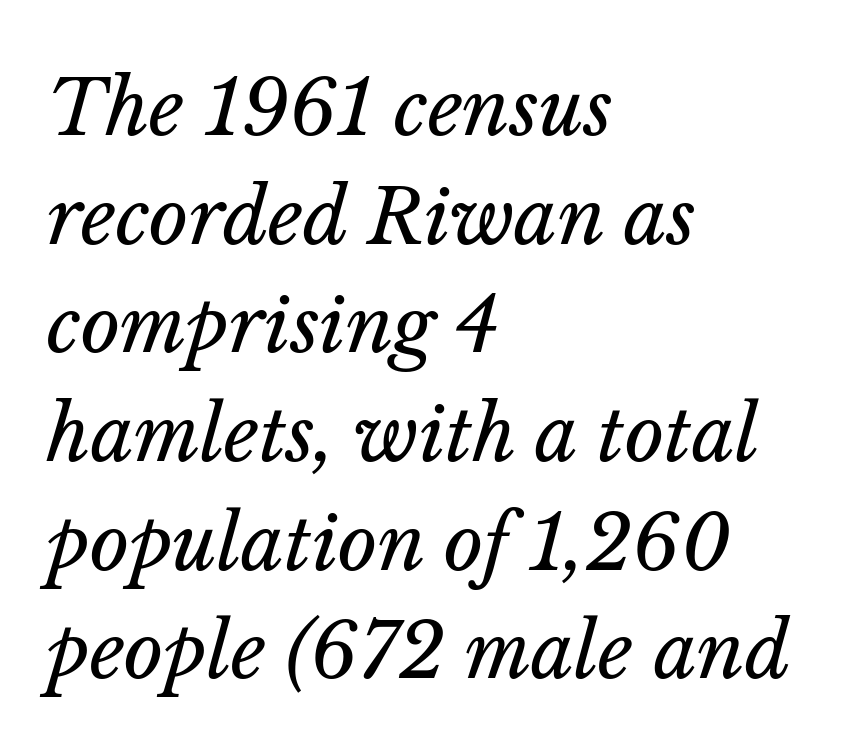
The image shows 76 px regular-weight type, italic (leaning right); set left-aligned, normal line spacing (1.43x), normal letter spacing, not underlined; low stroke contrast and a medium x-height.
